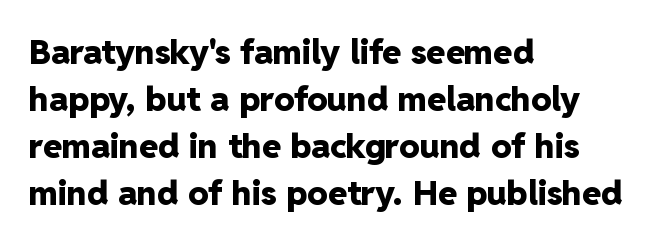
{"serif": "no", "italic": "no", "bold": "yes", "weight": "heavy", "width": "normal", "stroke_contrast": "low", "x_height": "medium", "monospaced": "no", "underline": "no", "align": "left", "line_spacing": "normal", "line_spacing_ratio": 1.38, "letter_spacing": "normal", "letter_spacing_em": 0.0, "glyph_px": 34}
